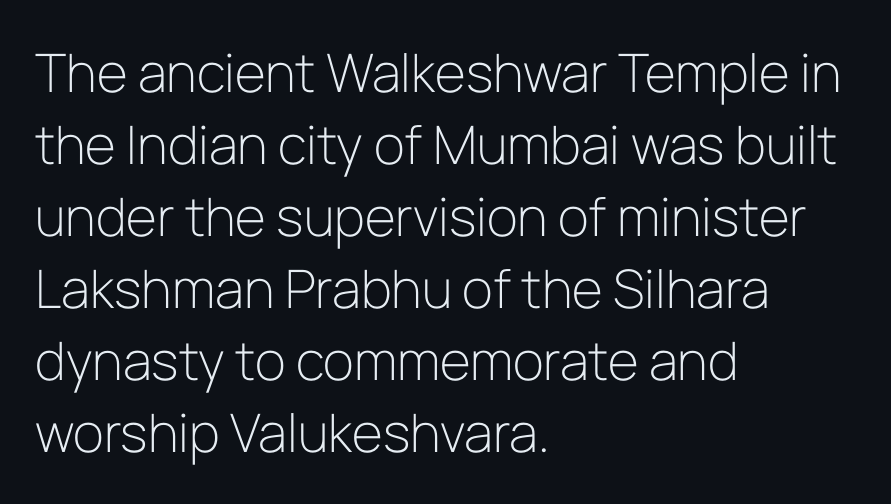
Reading down the block, your eye returns to a fixed left position each line. Anything drawn beneath the words? Only blank space. The characters display no serif detailing; their extremities are plain. The type sits square on the baseline with zero lean. Think of a printed novel: that variable character pitch is what you see here. You could call the tracking neutral — neither tight nor loose.
